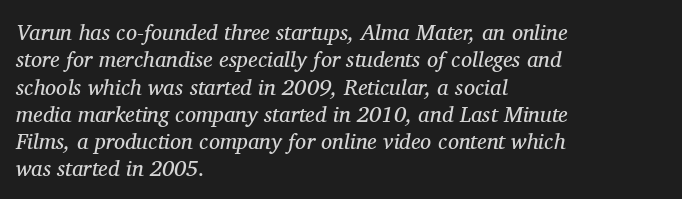
The gaps between neighbouring characters are ordinary and unremarkable. Left-aligned paragraph, ragged on the right. Designer's note — italics engaged. The cut favours lightness, reaching ordinary text weight at its darkest.
